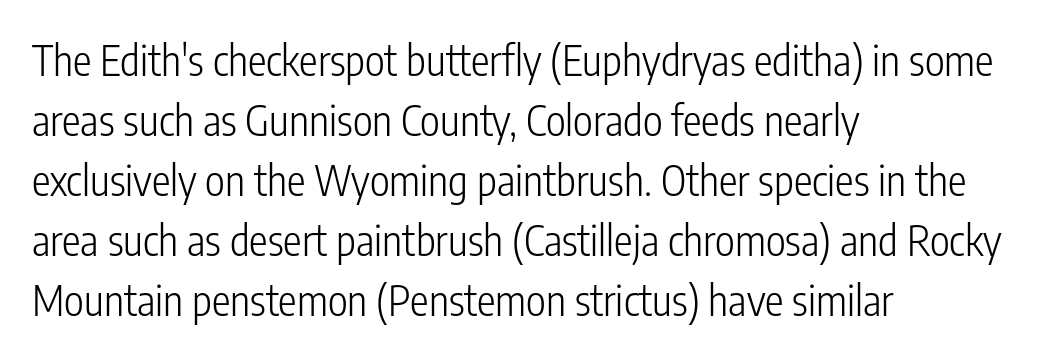
{"serif": "no", "italic": "no", "bold": "no", "weight": "light", "width": "condensed", "stroke_contrast": "low", "x_height": "medium", "monospaced": "no", "underline": "no", "align": "left", "line_spacing": "normal", "line_spacing_ratio": 1.43, "letter_spacing": "normal", "letter_spacing_em": 0.0, "glyph_px": 42}
